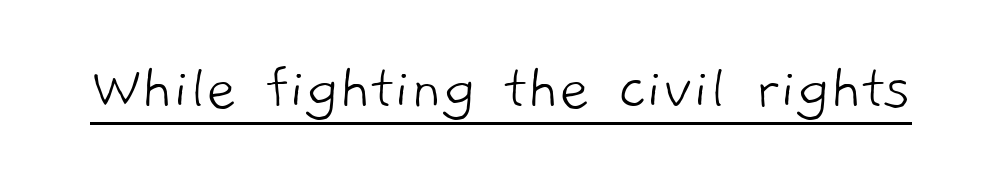
The image shows 66 px light sans-serif type; set normal letter spacing, underlined; low stroke contrast and a medium x-height.
